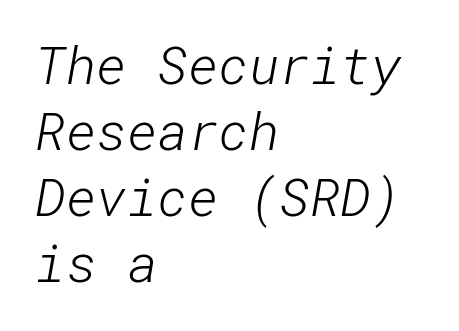
The image shows 52 px light sans-serif type; set left-aligned, normal line spacing (1.27x), normal letter spacing, not underlined; low stroke contrast and a medium x-height.
